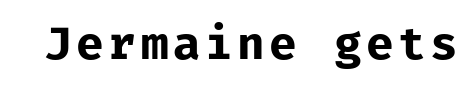
The image shows 45 px bold sans-serif type, upright, monospaced; set not underlined; low stroke contrast and a medium x-height.
